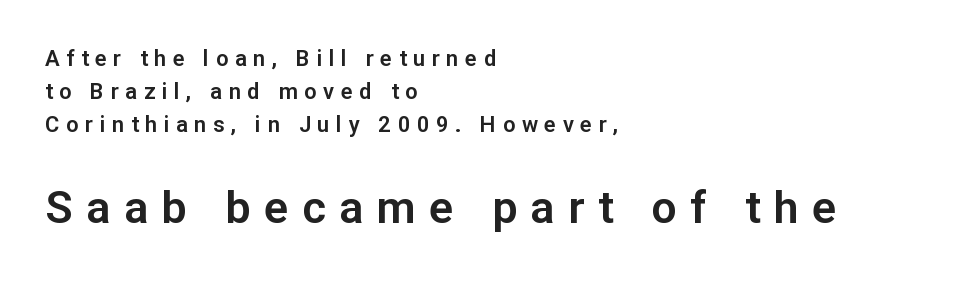
The image shows 45 px sans-serif type, upright; set left-aligned, normal line spacing (1.5x), unusually wide letter spacing (+0.3 em), not underlined; the second (bottom) block is 2.05x larger; low stroke contrast and a medium x-height.
